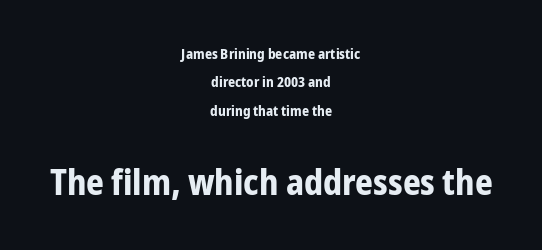
{"serif": "no", "italic": "no", "bold": "yes", "weight": "bold", "width": "condensed", "stroke_contrast": "low", "x_height": "medium", "monospaced": "no", "underline": "no", "align": "center", "line_spacing": "loose", "line_spacing_ratio": 2.02, "letter_spacing": "normal", "letter_spacing_em": 0.0, "larger_block": "second", "size_ratio": 2.5, "glyph_px": 35}
